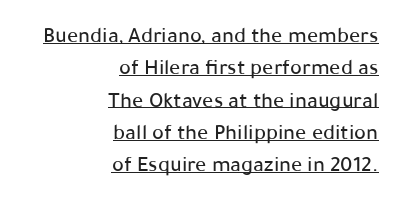
Do the letters lean? They stand straight. Somebody hit Ctrl+U on this one — the words are underlined. What's the leading like? Ordinary, nothing unusual. The line texture is even and compact thanks to regular tracking. A flush-right, rag-left setting is used for this passage.
